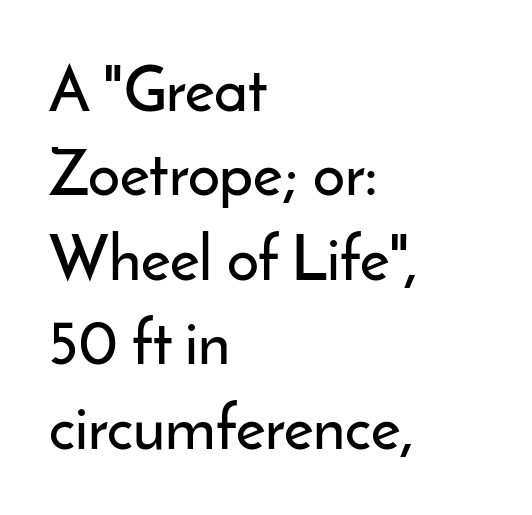
Descenders hang freely into open space. The line texture is even and compact thanks to regular tracking. Layout note: lines flush left. Posture: straight, roman, zero tilt. Type style note: lacks serifs. Character widths vary here, with narrow letters taking less room than wide ones.
